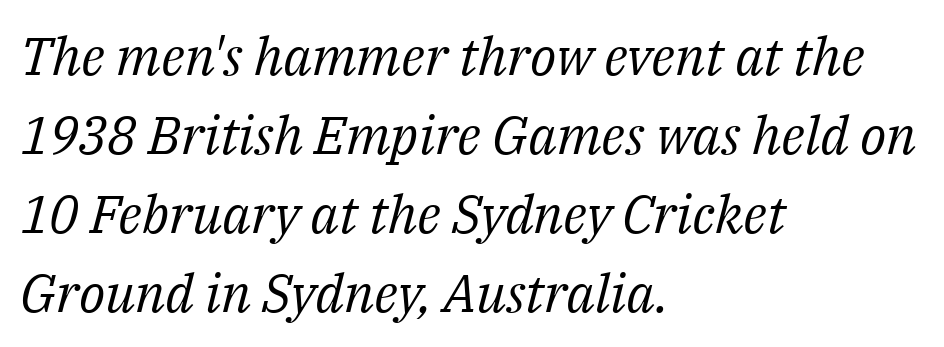
This reads as an unemphasized weight, regular at the heaviest. The typeface chosen for these lines features serifs. Is there much room between lines? A standard amount, neither cramped nor airy. Students, note that the glyphs here touch the page at normal intervals. Notice how the passage keeps a crisp vertical edge on the left only.
